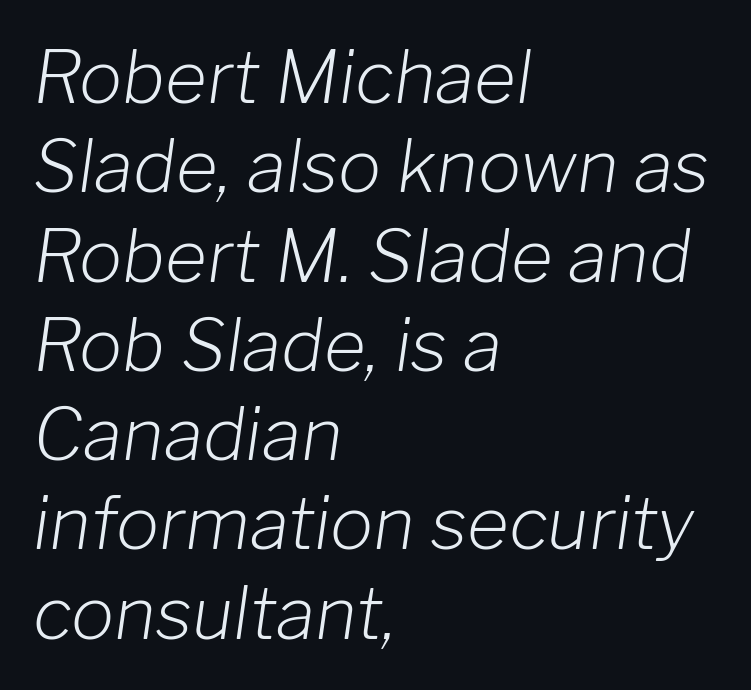
The image shows 72 px light type, italic (leaning right); set left-aligned, line spacing 1.24x, normal letter spacing, not underlined; low stroke contrast and a medium x-height.
